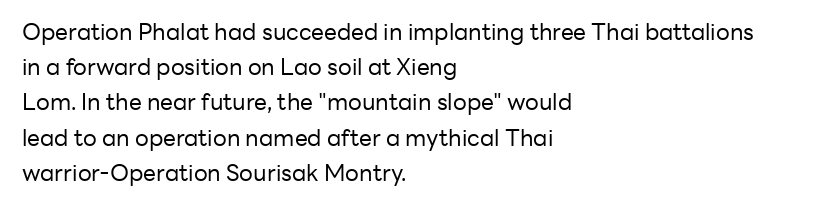
The image shows 23 px text type, upright; set left-aligned, normal line spacing (1.53x), normal letter spacing, not underlined.
